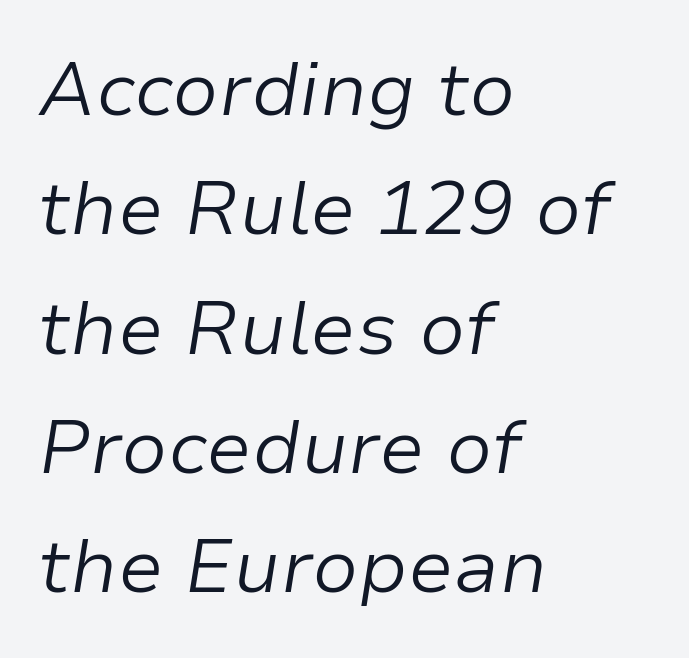
{"italic": "yes", "lean": "right", "slant_degrees": 9, "bold": "no", "weight": "light", "width": "normal", "stroke_contrast": "low", "x_height": "medium", "monospaced": "no", "underline": "no", "align": "left", "line_spacing": "normal", "line_spacing_ratio": 1.57, "letter_spacing": "normal", "letter_spacing_em": 0.0, "glyph_px": 76}
